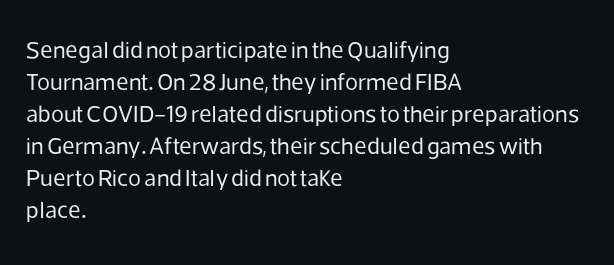
A bare baseline throughout the passage. Does the lettering tilt? It doesn't — this is upright. Leftover space on each line is placed entirely after the last word. Regarding leading, the lines here are spaced in the standard way. Inter-character spacing is left at the font's built-in metrics. Compared with a typical body face, this is equally light or lighter still.
